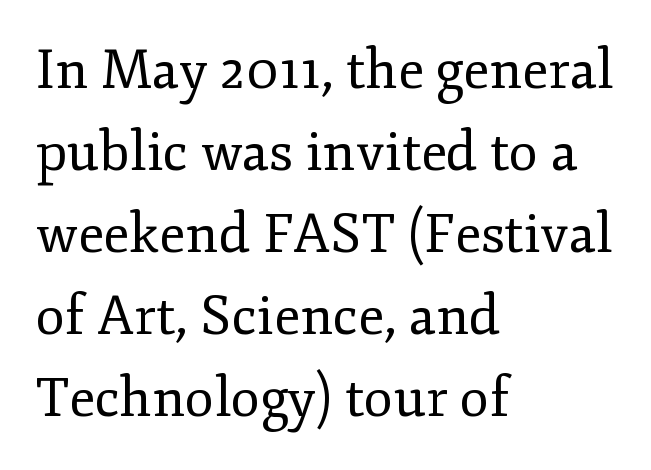
Q: Is the text bold? A: No.
Q: Is the text italic (slanted)? A: No, it is upright.
Q: Is the typeface a serif or a sans-serif typeface? A: Serif.
Q: Is the text underlined? A: No.
Q: How is the paragraph aligned? A: Left-aligned.
Q: Is the spacing between letters normal or unusually wide? A: Normal.
Q: Is the spacing between lines tight, normal or loose? A: Normal.
Q: Width (condensed, normal, or wide)? A: Normal.
Q: Stroke contrast? A: Low.
Q: x-height? A: Small.
Q: Monospaced? A: No.
